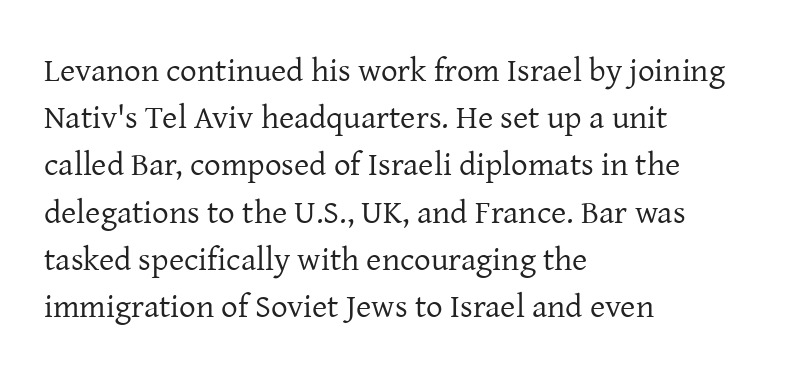
The image shows 33 px regular-weight serif type, upright; set left-aligned, normal line spacing (1.43x), normal letter spacing, not underlined; low stroke contrast and a medium x-height.
